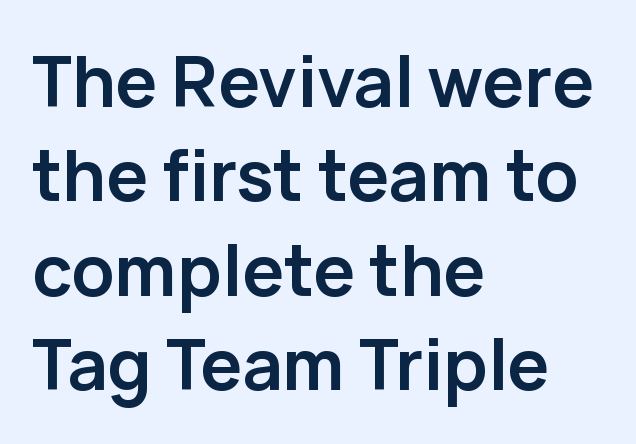
The paragraph shown leans on its left margin. Spacing between characters is what you'd get straight out of the box. Descenders are the only things crossing below the line. The leading is moderate, giving the passage an even texture. A typesetter would call this proportional, since set widths differ per character. Thick stems and heavy bowls — unmistakably bold.
